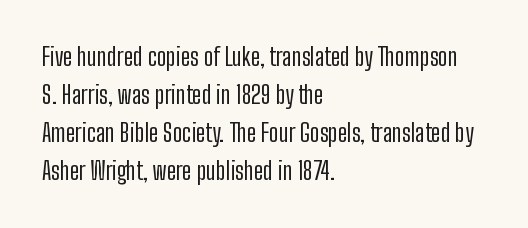
{"italic": "no", "bold": "no", "underline": "no", "align": "left", "line_spacing": "normal", "line_spacing_ratio": 1.58, "letter_spacing": "normal", "letter_spacing_em": 0.0, "glyph_px": 24}
